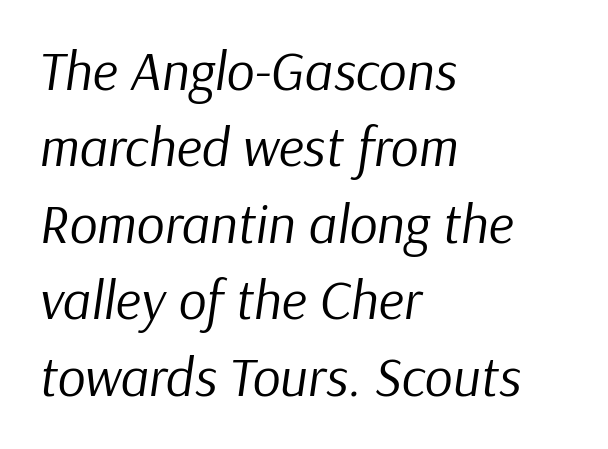
The image shows 55 px regular-weight type, italic (leaning right); set left-aligned, normal line spacing (1.39x), normal letter spacing, not underlined; low stroke contrast and a medium x-height.
